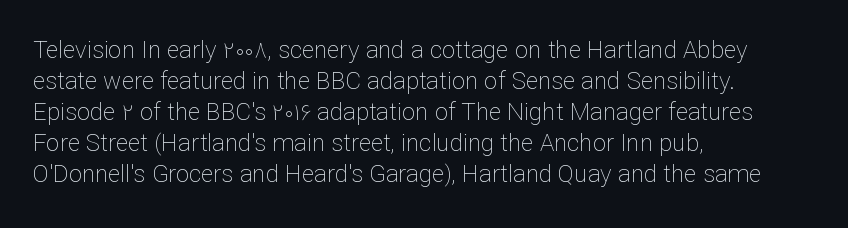
Q: Is the text bold? A: No.
Q: Is the text italic (slanted)? A: No, it is upright.
Q: Is the text underlined? A: No.
Q: How is the paragraph aligned? A: Left-aligned.
Q: Is the spacing between letters normal or unusually wide? A: Normal.
Q: Is the spacing between lines tight, normal or loose? A: Normal.
